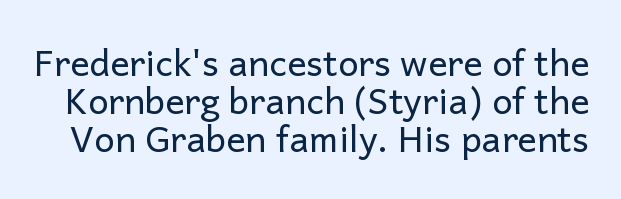
Q: Is the text bold? A: No.
Q: Is the text italic (slanted)? A: No, it is upright.
Q: Is the typeface a serif or a sans-serif typeface? A: Sans-serif.
Q: Is the text underlined? A: No.
Q: Is the spacing between letters normal or unusually wide? A: Normal.
Q: Is the spacing between lines tight, normal or loose? A: Tight.
Q: Width (condensed, normal, or wide)? A: Normal.
Q: Stroke contrast? A: Low.
Q: x-height? A: Medium.
Q: Monospaced? A: No.
